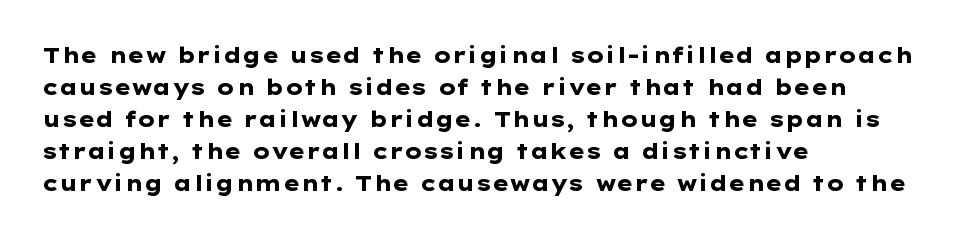
The image shows 21 px bold type, upright; set left-aligned, normal line spacing (1.52x), normal letter spacing, not underlined.
